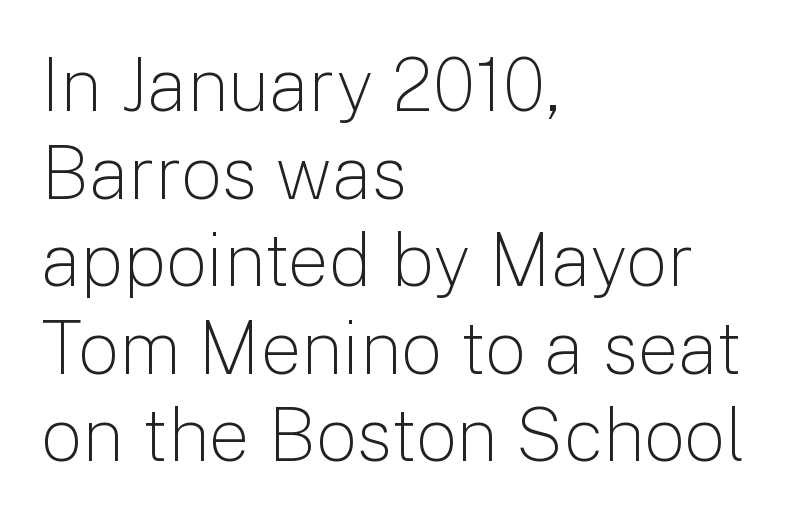
The image shows 73 px light sans-serif type, upright; set left-aligned, line spacing 1.2x, normal letter spacing, not underlined; low stroke contrast and a medium x-height.
